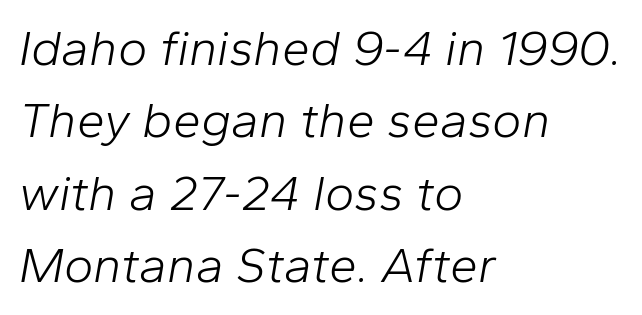
{"italic": "yes", "lean": "right", "slant_degrees": 10, "bold": "no", "weight": "light", "width": "normal", "stroke_contrast": "low", "x_height": "medium", "monospaced": "no", "underline": "no", "align": "left", "line_spacing": "normal", "line_spacing_ratio": 1.45, "letter_spacing": "normal", "letter_spacing_em": 0.0, "glyph_px": 50}
